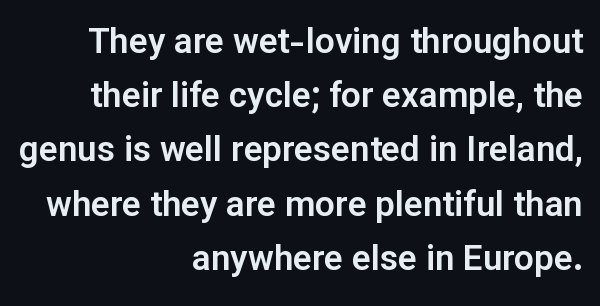
The image shows 35 px sans-serif type, upright; set right-aligned, normal line spacing (1.55x), normal letter spacing, not underlined; low stroke contrast and a medium x-height.
